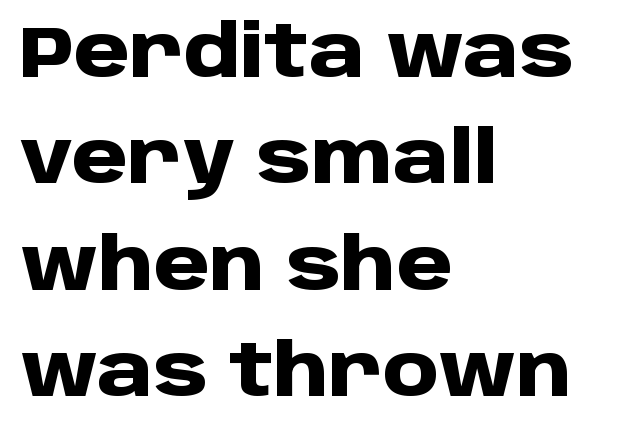
{"serif": "no", "italic": "no", "bold": "yes", "weight": "heavy", "width": "normal", "stroke_contrast": "low", "x_height": "large", "monospaced": "no", "underline": "no", "align": "left", "line_spacing": "normal", "line_spacing_ratio": 1.5, "letter_spacing": "normal", "letter_spacing_em": 0.0, "glyph_px": 71}
